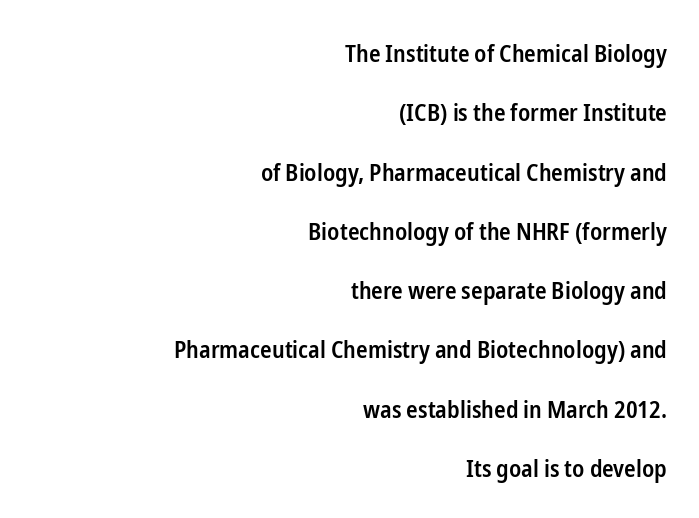
The image shows 24 px text type, upright; set right-aligned, loose line spacing (2.47x), normal letter spacing, not underlined.
